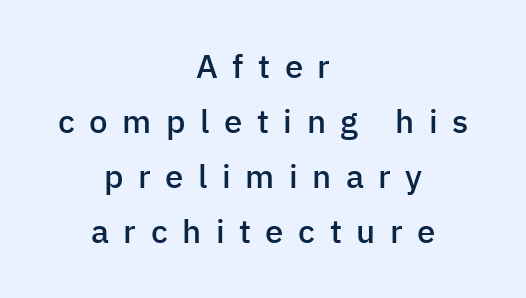
Proportional: the letters do not fall into vertical columns. The zone under the glyphs is completely vacant. The letters are spread apart with noticeably loose tracking. Notice how the passage keeps no hard edge, just a central spine.
